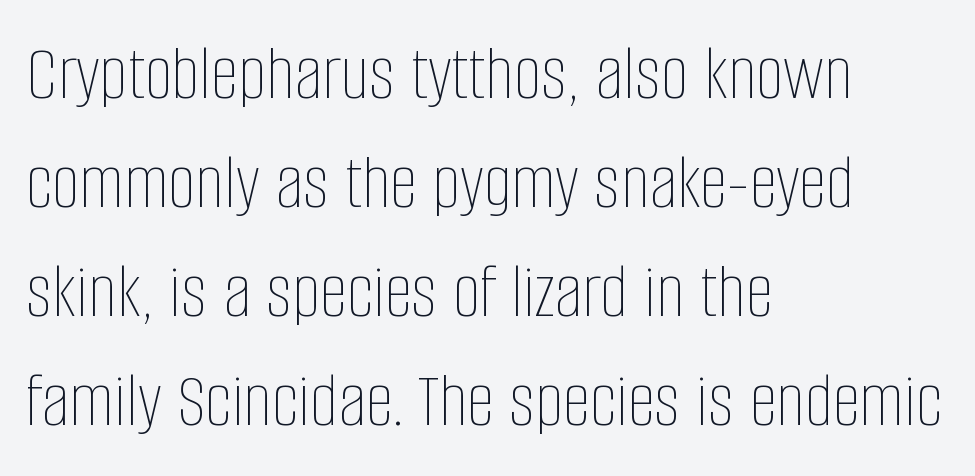
The strokes are not fattened; the text isn't bold. The passage is arranged the way most books set body copy — flush left. One glance says typical: line gaps are just what's usual. Underline: absent. Proportional: the letters do not fall into vertical columns.
